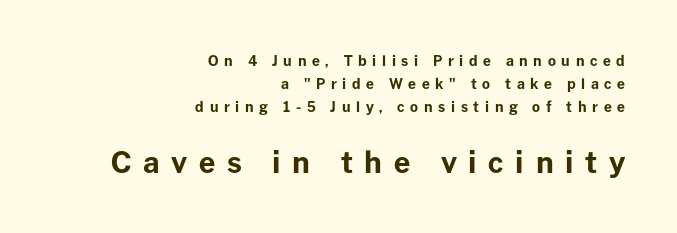
These lines are rendered in a variable-pitch font. A typesetter would label this face a sans. Check under the words: just untouched page. Posture: upright roman. Regarding leading, the lines here are spaced in the standard way.
